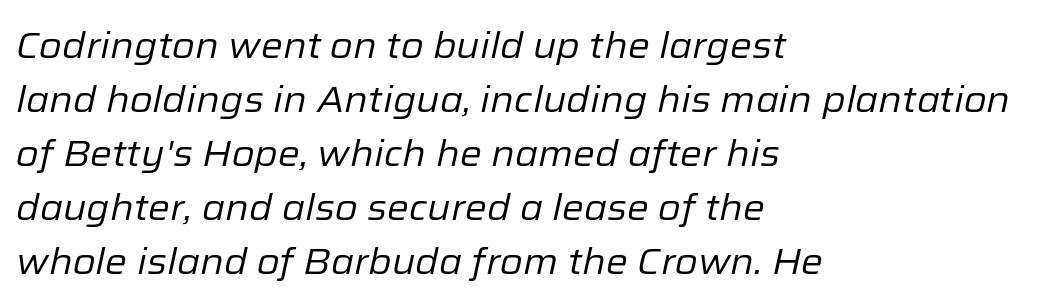
The lettering tilts uniformly, giving the passage an italic look. This rendering leaves character spacing at its baseline value. Caption: multi-line text, flush left, ragged right. The font sits on the lighter half of the weight spectrum, regular included. One glance says typical: line gaps are just what's usual.
